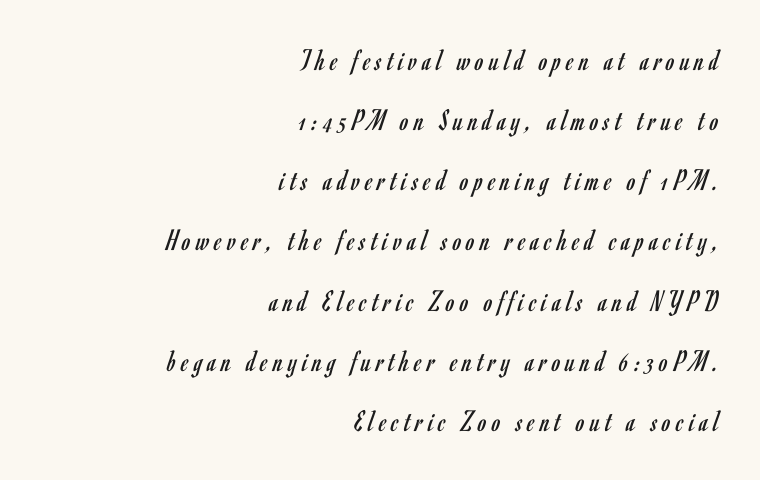
The area under the type is left untouched. Varying glyph widths throughout — classic text-font behaviour. This sample uses a sans-serif face. Alignment: flush right. Is the stroke heavy? The answer is a plain regular-or-lighter.
